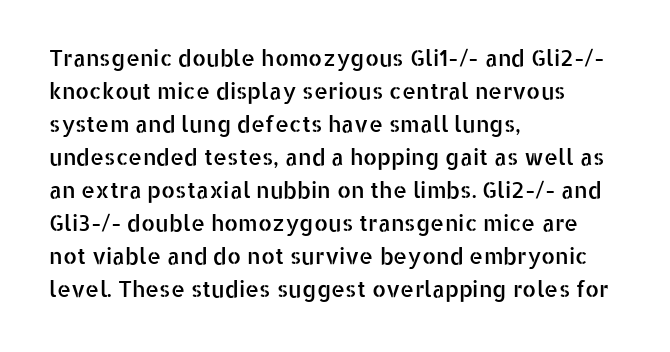
The image shows 22 px text type, upright; set left-aligned, normal line spacing (1.5x), normal letter spacing, not underlined.
